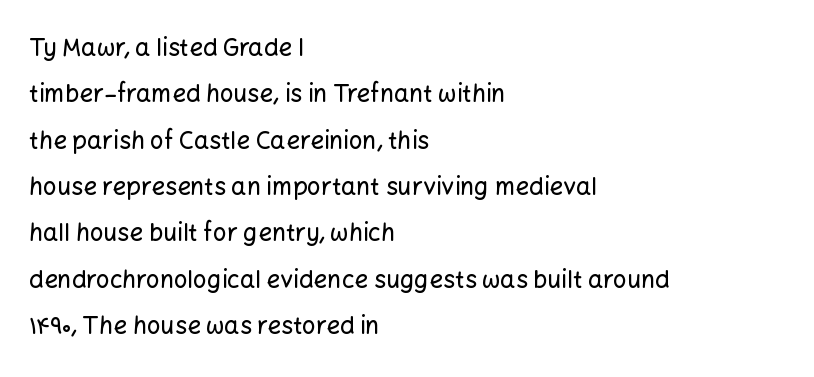
Q: Is the text italic (slanted)? A: No, it is upright.
Q: Is the text underlined? A: No.
Q: How is the paragraph aligned? A: Left-aligned.
Q: Is the spacing between letters normal or unusually wide? A: Normal.
Q: Is the spacing between lines tight, normal or loose? A: Loose.
